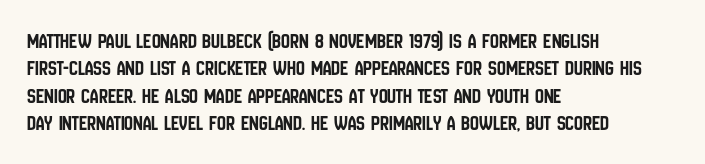
The lines are quadded left. Bare-footed words on every line. Notice how the stems are strictly vertical — no italics here. The gaps between neighbouring characters are ordinary and unremarkable.
